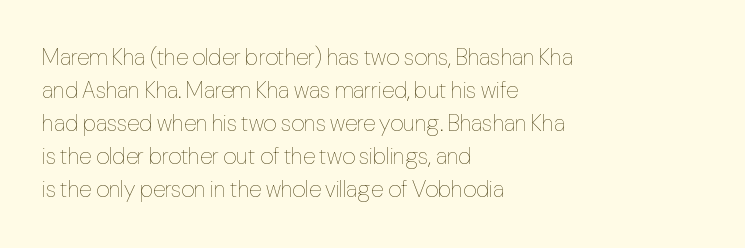
The image shows 23 px text type, upright; set left-aligned, normal line spacing (1.44x), normal letter spacing, not underlined.
